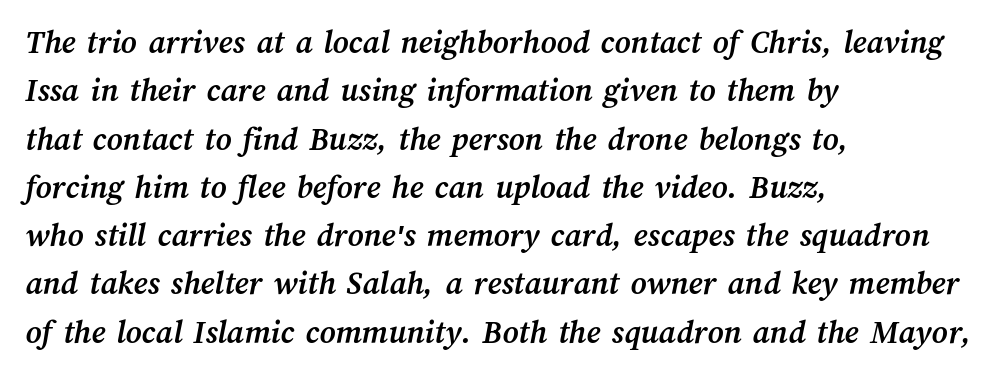
Q: Is the text bold? A: Yes.
Q: Is the text underlined? A: No.
Q: How is the paragraph aligned? A: Left-aligned.
Q: Is the spacing between letters normal or unusually wide? A: Normal.
Q: Is the spacing between lines tight, normal or loose? A: Normal.
Q: Width (condensed, normal, or wide)? A: Normal.
Q: Stroke contrast? A: Medium.
Q: x-height? A: Medium.
Q: Monospaced? A: No.
